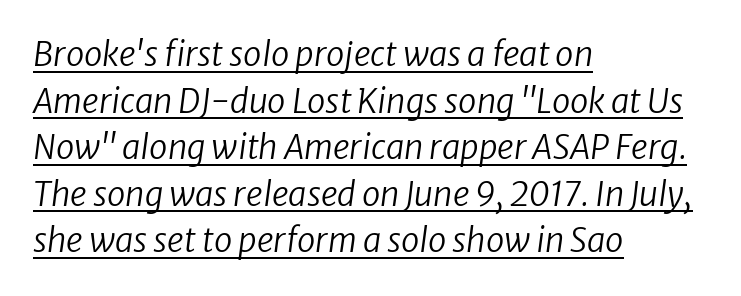
{"italic": "yes", "lean": "right", "slant_degrees": 8, "bold": "no", "weight": "regular", "width": "normal", "stroke_contrast": "low", "x_height": "medium", "monospaced": "no", "underline": "yes", "align": "left", "line_spacing": "normal", "line_spacing_ratio": 1.41, "letter_spacing": "normal", "letter_spacing_em": 0.0, "glyph_px": 33}
